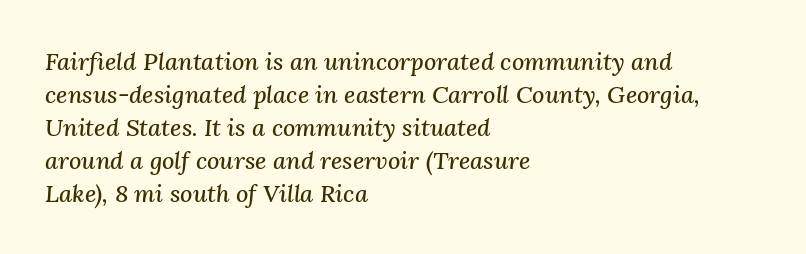
{"italic": "yes", "lean": "right", "slant_degrees": 3, "underline": "no", "align": "left", "line_spacing": "normal", "line_spacing_ratio": 1.37, "letter_spacing": "normal", "letter_spacing_em": 0.0, "glyph_px": 24}
